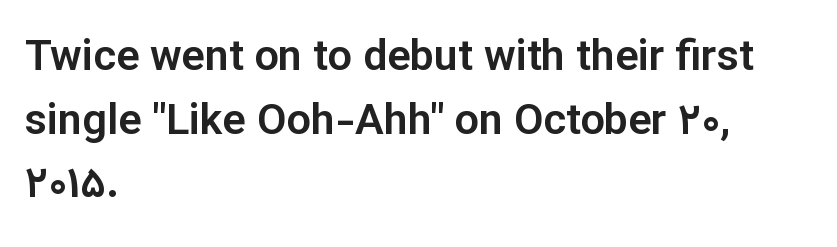
The image shows 43 px sans-serif type, upright; set left-aligned, normal line spacing (1.48x), normal letter spacing, not underlined; low stroke contrast and a medium x-height.
